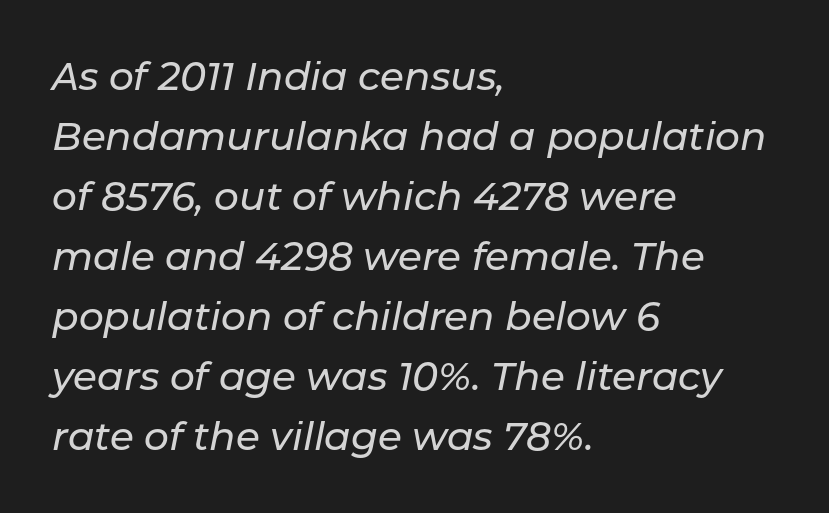
{"italic": "yes", "lean": "right", "slant_degrees": 11, "width": "normal", "stroke_contrast": "low", "x_height": "medium", "monospaced": "no", "underline": "no", "align": "left", "line_spacing": "normal", "line_spacing_ratio": 1.54, "letter_spacing": "normal", "letter_spacing_em": 0.0, "glyph_px": 39}
